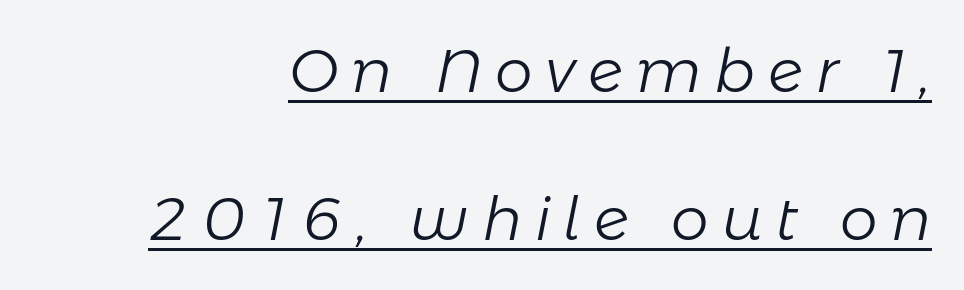
Q: Is the text bold? A: No.
Q: Is the text italic (slanted)? A: Yes, it leans right by about 11 degrees.
Q: Is the text underlined? A: Yes.
Q: Is the spacing between letters normal or unusually wide? A: Unusually wide.
Q: Is the spacing between lines tight, normal or loose? A: Loose.
Q: Width (condensed, normal, or wide)? A: Normal.
Q: Stroke contrast? A: Low.
Q: x-height? A: Medium.
Q: Monospaced? A: No.
